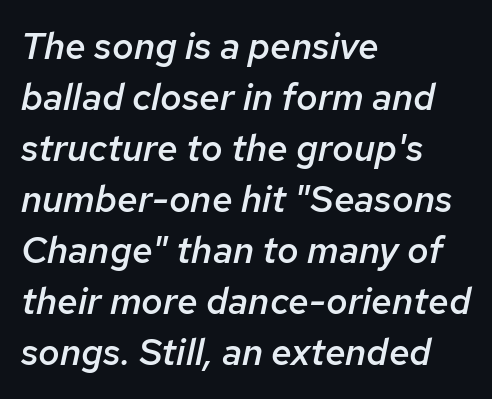
{"italic": "yes", "lean": "right", "slant_degrees": 12, "bold": "semi", "weight": "semibold", "width": "normal", "stroke_contrast": "low", "x_height": "medium", "monospaced": "no", "underline": "no", "align": "left", "line_spacing": "normal", "line_spacing_ratio": 1.38, "letter_spacing": "normal", "letter_spacing_em": 0.0, "glyph_px": 37}
